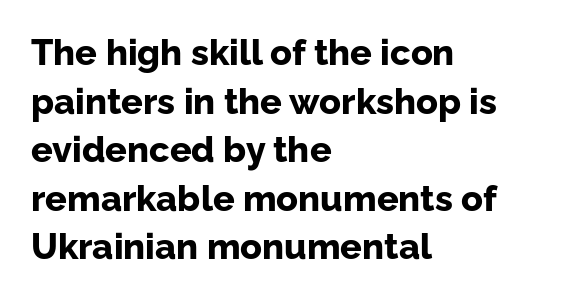
Q: Is the text bold? A: Yes.
Q: Is the text italic (slanted)? A: No, it is upright.
Q: Is the typeface a serif or a sans-serif typeface? A: Sans-serif.
Q: Is the text underlined? A: No.
Q: How is the paragraph aligned? A: Left-aligned.
Q: Is the spacing between letters normal or unusually wide? A: Normal.
Q: Is the spacing between lines tight, normal or loose? A: Normal.
Q: Width (condensed, normal, or wide)? A: Normal.
Q: Stroke contrast? A: Low.
Q: x-height? A: Medium.
Q: Monospaced? A: No.
